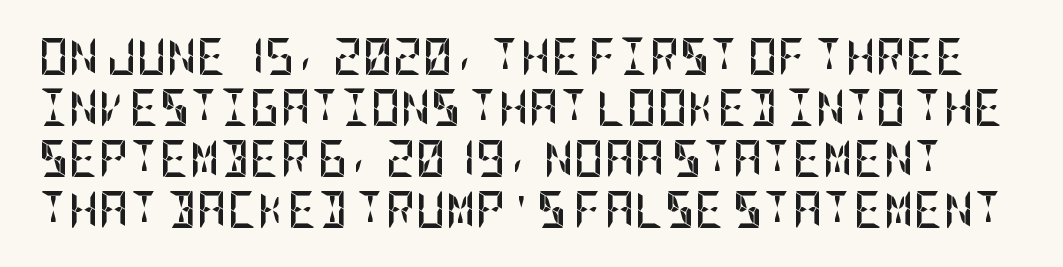
The image shows 37 px semibold, condensed sans-serif type, upright; set normal line spacing (1.38x), normal letter spacing, not underlined; low stroke contrast and a large x-height.
